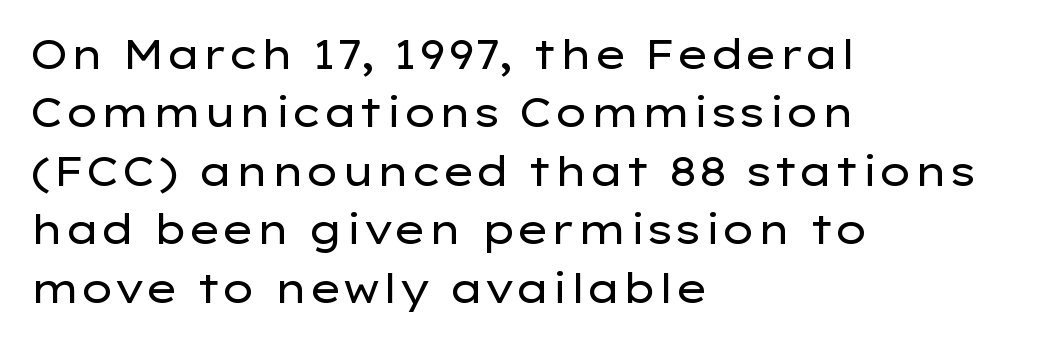
{"serif": "no", "italic": "no", "bold": "no", "weight": "regular", "width": "wide", "stroke_contrast": "low", "x_height": "medium", "monospaced": "no", "underline": "no", "align": "left", "line_spacing": "normal", "line_spacing_ratio": 1.46, "letter_spacing": "normal", "letter_spacing_em": 0.0, "glyph_px": 40}
